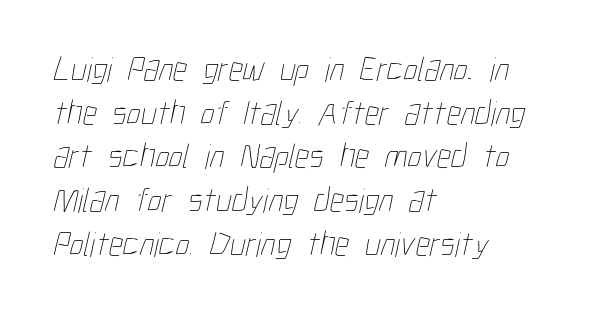
Q: Is the text bold? A: No.
Q: Is the text underlined? A: No.
Q: How is the paragraph aligned? A: Left-aligned.
Q: Is the spacing between letters normal or unusually wide? A: Normal.
Q: Is the spacing between lines tight, normal or loose? A: Normal.
Q: Width (condensed, normal, or wide)? A: Condensed.
Q: Stroke contrast? A: Low.
Q: x-height? A: Medium.
Q: Monospaced? A: No.
